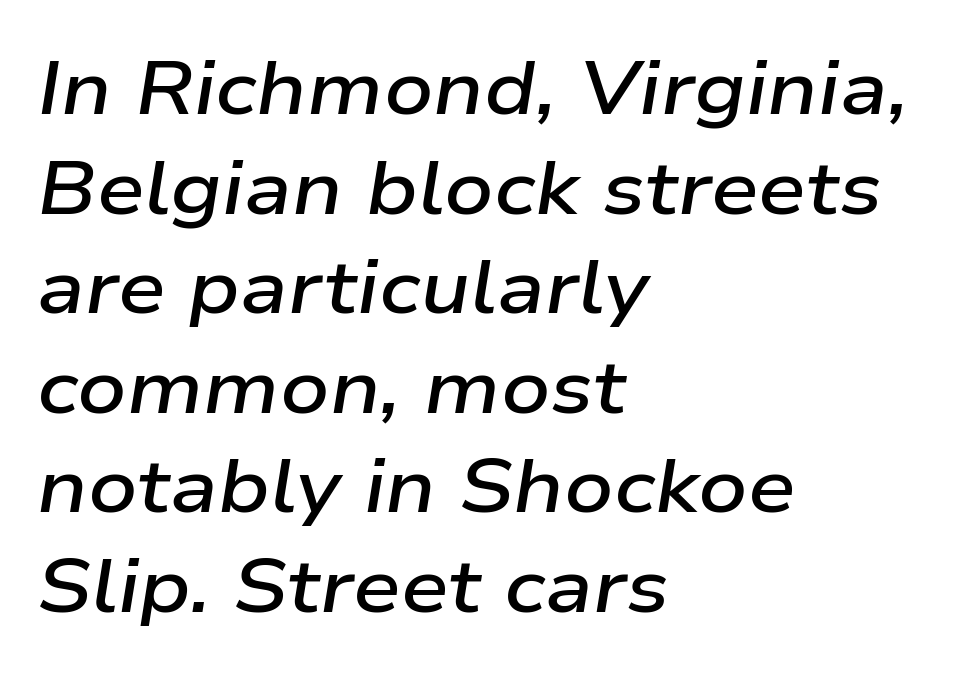
Is the letter spacing exaggerated? No — it looks like the ordinary default. The glyphs are unaccompanied by any horizontal stroke below them. The rendering uses a semibold face; strokes are thickened but not to full bold. The leading is moderate, giving the passage an even texture. Is the block centered? No — it sits flush against the left margin. You can tell it's italic because the verticals aren't actually vertical.
